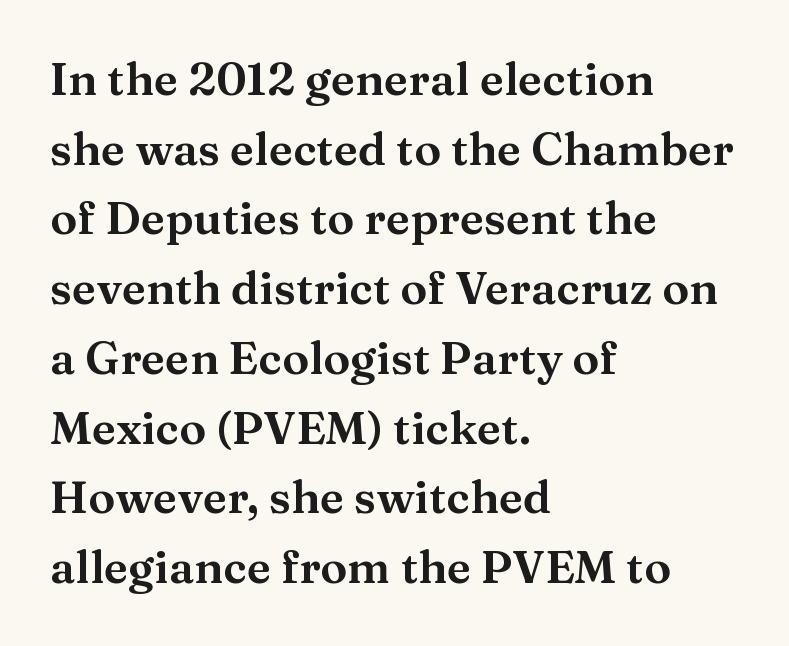
Looks like regular typesetting: each glyph gets only the width it needs. How are the letters spaced? Ordinarily, with no added tracking. Interline gaps are of average width in this sample. Each row of text sits above clean, open space. Old-style or modern, the face here clearly has serifs.
